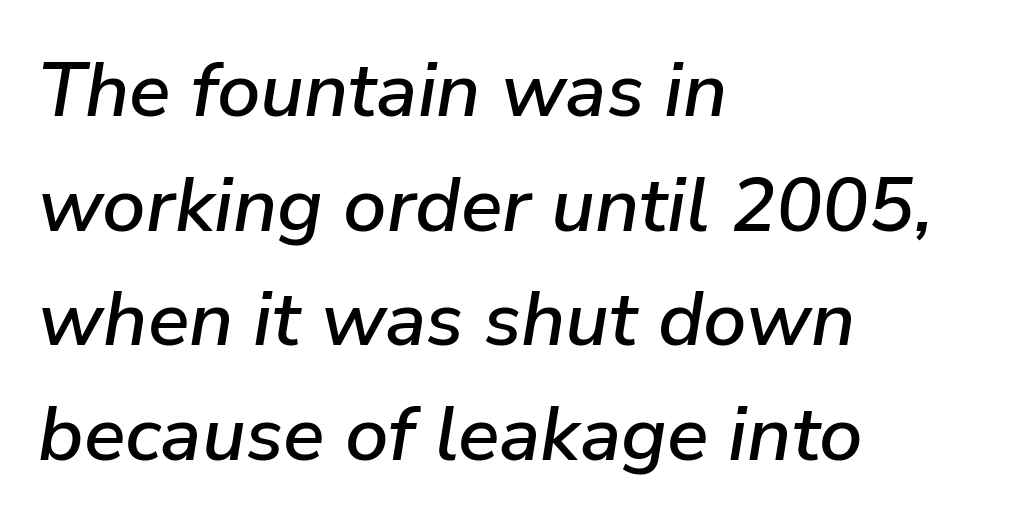
The image shows 77 px text type, italic (leaning right); set left-aligned, normal line spacing (1.49x), normal letter spacing, not underlined; low stroke contrast and a medium x-height.
